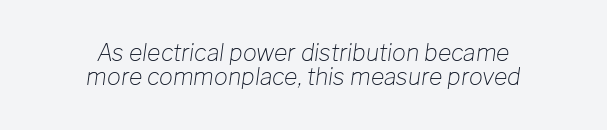
{"italic": "yes", "lean": "right", "slant_degrees": 8, "bold": "no", "underline": "no", "align": "center", "line_spacing": "tight", "line_spacing_ratio": 1.06, "letter_spacing": "normal", "letter_spacing_em": 0.0, "glyph_px": 23}
